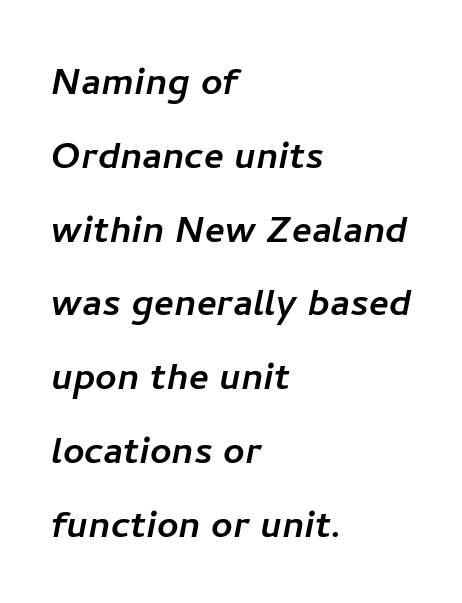
Q: Is the typeface a serif or a sans-serif typeface? A: Sans-serif.
Q: Is the text underlined? A: No.
Q: How is the paragraph aligned? A: Left-aligned.
Q: Is the spacing between letters normal or unusually wide? A: Normal.
Q: Is the spacing between lines tight, normal or loose? A: Normal.
Q: Width (condensed, normal, or wide)? A: Normal.
Q: Stroke contrast? A: Low.
Q: x-height? A: Medium.
Q: Monospaced? A: No.
